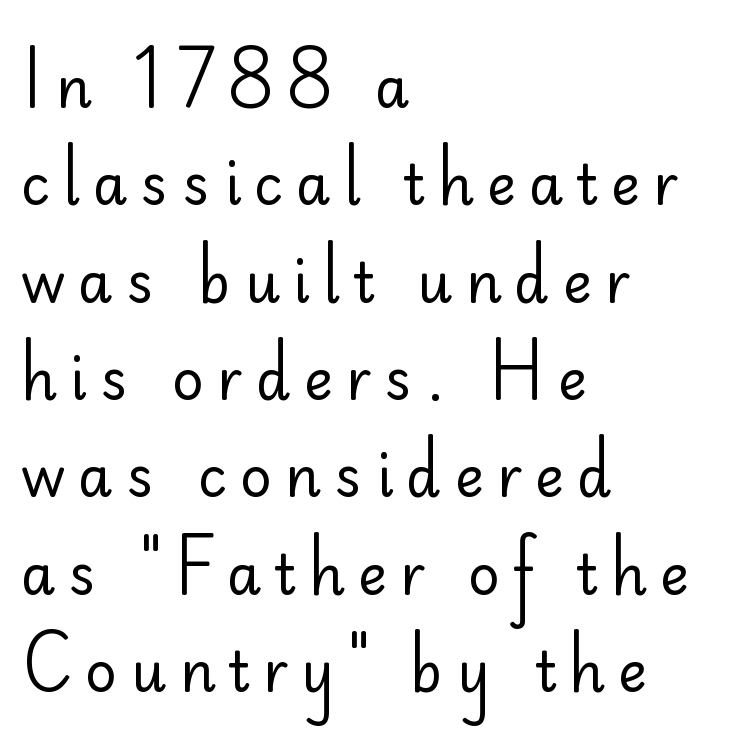
The image shows 55 px regular-weight sans-serif type, upright; set left-aligned, line spacing 1.77x, unusually wide letter spacing (+0.24 em), not underlined; low stroke contrast and a small x-height.
